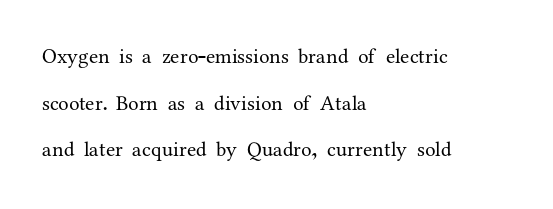
The image shows 21 px text type, upright; set left-aligned, loose line spacing (2.22x), normal letter spacing, not underlined.
